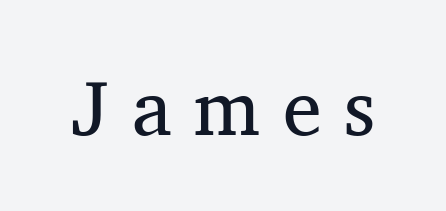
The letters stand straight up with perfectly vertical stems. To sum up the face: it has serifs. The rendering uses natural spacing where letterforms have individual widths. Display-style spreading of the glyphs; the letterfit is very open.
